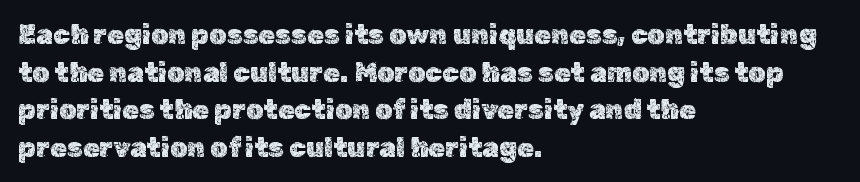
{"italic": "no", "underline": "no", "align": "left", "line_spacing": "normal", "line_spacing_ratio": 1.39, "letter_spacing": "normal", "letter_spacing_em": 0.0, "glyph_px": 27}
